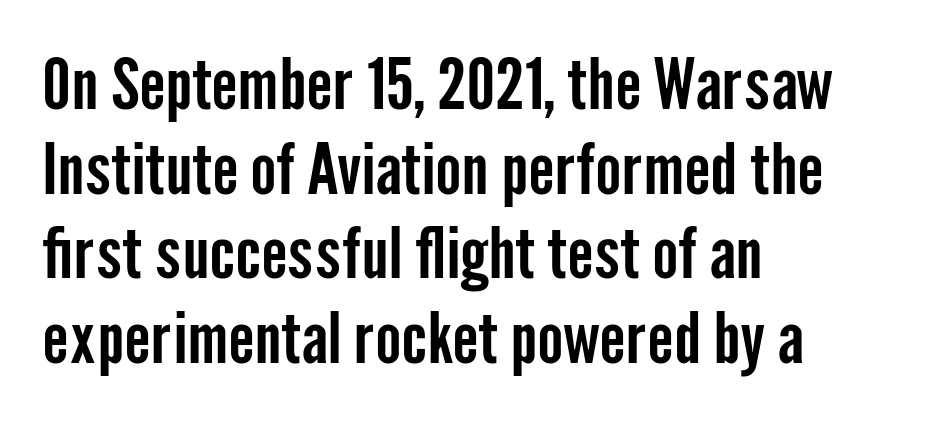
Ascenders rise straight up at ninety degrees. Is this a sans? Yes — the strokes have no serifs. Clear beneath every line of the passage. Alignment: flush left.
